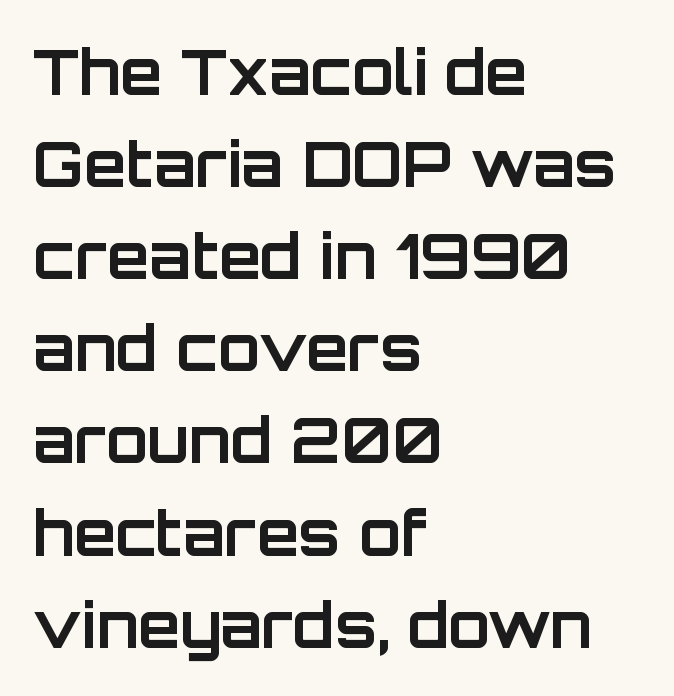
Glance below the letters and you will spot only blank space. Notice how thick the strokes are: this is what a full bold looks like. Unlike italic type, these characters show no tilt at all. Nobody touched the tracking dial on this one. Normally led — the rows are evenly, conventionally spaced. Which margin do the lines hug? The left one — the right edge is uneven.
